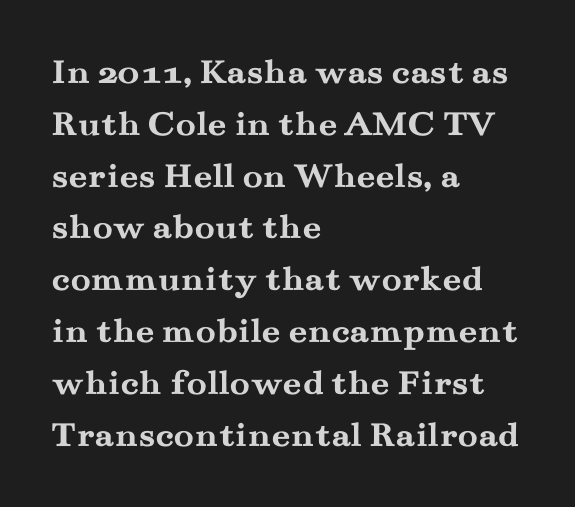
{"serif": "yes", "italic": "no", "bold": "yes", "weight": "semibold", "width": "wide", "stroke_contrast": "medium", "x_height": "small", "monospaced": "no", "underline": "no", "align": "left", "line_spacing": "normal", "line_spacing_ratio": 1.4, "letter_spacing": "normal", "letter_spacing_em": 0.0, "glyph_px": 37}
